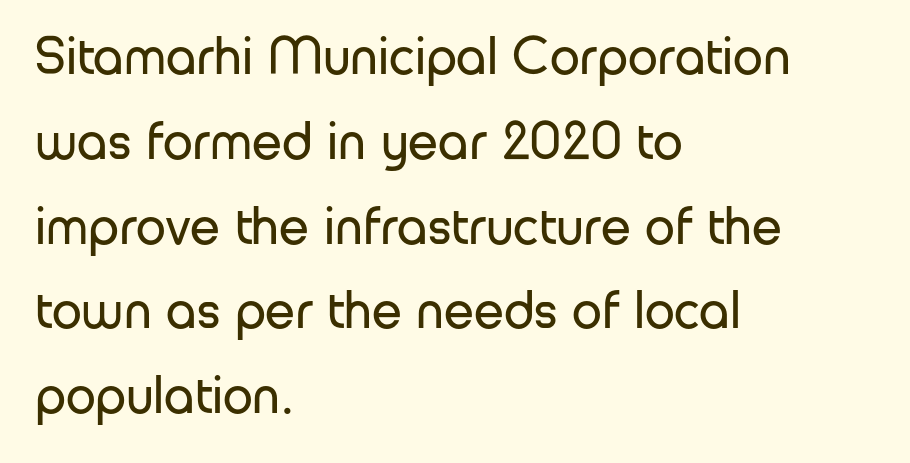
{"serif": "no", "italic": "no", "bold": "no", "weight": "regular", "width": "normal", "stroke_contrast": "low", "x_height": "medium", "monospaced": "no", "underline": "no", "align": "left", "line_spacing": "normal", "line_spacing_ratio": 1.57, "letter_spacing": "normal", "letter_spacing_em": 0.0, "glyph_px": 54}
